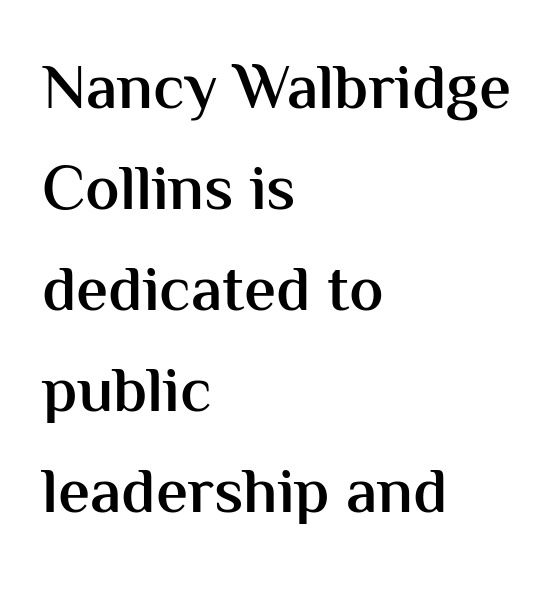
The image shows 64 px semibold sans-serif type, upright; set left-aligned, normal line spacing (1.58x), normal letter spacing, not underlined; medium stroke contrast and a medium x-height.
